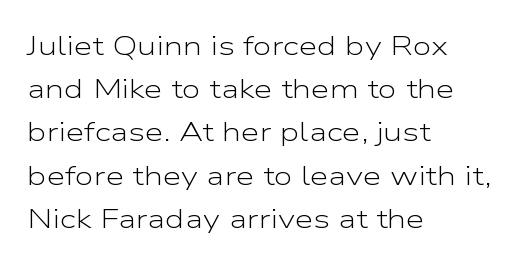
Q: Is the text bold? A: No.
Q: Is the text italic (slanted)? A: No, it is upright.
Q: Is the text underlined? A: No.
Q: How is the paragraph aligned? A: Left-aligned.
Q: Is the spacing between letters normal or unusually wide? A: Normal.
Q: Is the spacing between lines tight, normal or loose? A: Normal.
